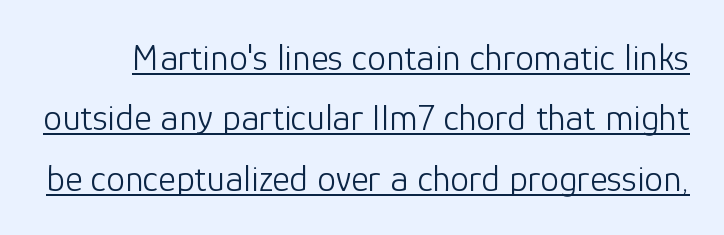
{"serif": "no", "italic": "no", "bold": "no", "weight": "light", "width": "normal", "stroke_contrast": "low", "x_height": "medium", "monospaced": "no", "underline": "yes", "line_spacing": "normal", "line_spacing_ratio": 1.59, "letter_spacing": "normal", "letter_spacing_em": 0.0, "glyph_px": 38}
